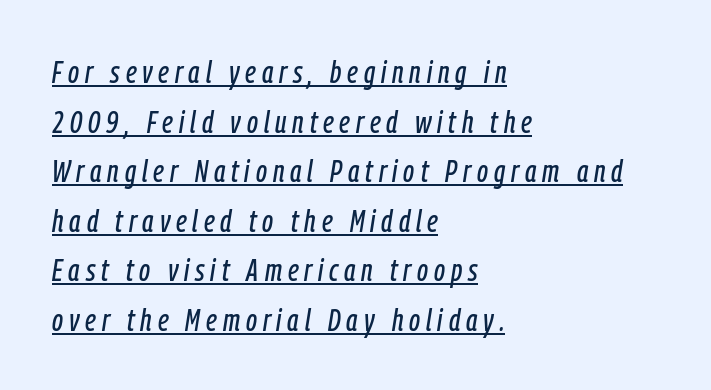
The face used here has a pronounced slope to its letters. Is there much room between lines? A standard amount, neither cramped nor airy. Line starts are locked; line ends wander. Underlining? Definitely there. The letters advance in unequal steps, a hallmark of proportional type.
